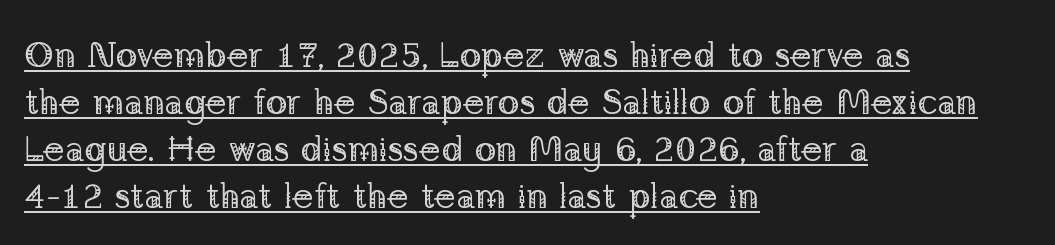
The image shows 36 px regular-weight serif type, upright; set left-aligned, normal line spacing (1.31x), normal letter spacing, underlined; low stroke contrast and a medium x-height.
